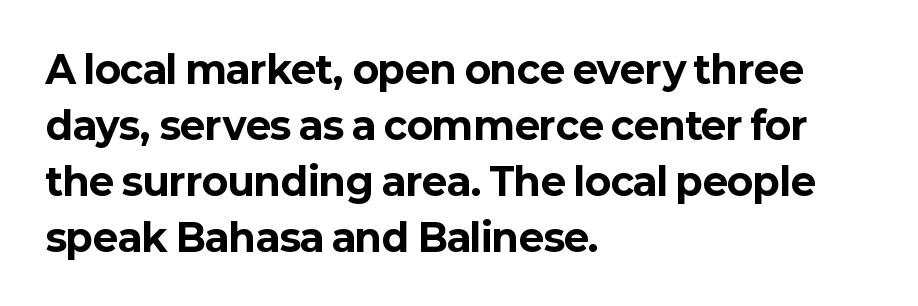
The image shows 38 px bold sans-serif type, upright; set left-aligned, normal line spacing (1.47x), normal letter spacing, not underlined; low stroke contrast and a medium x-height.
